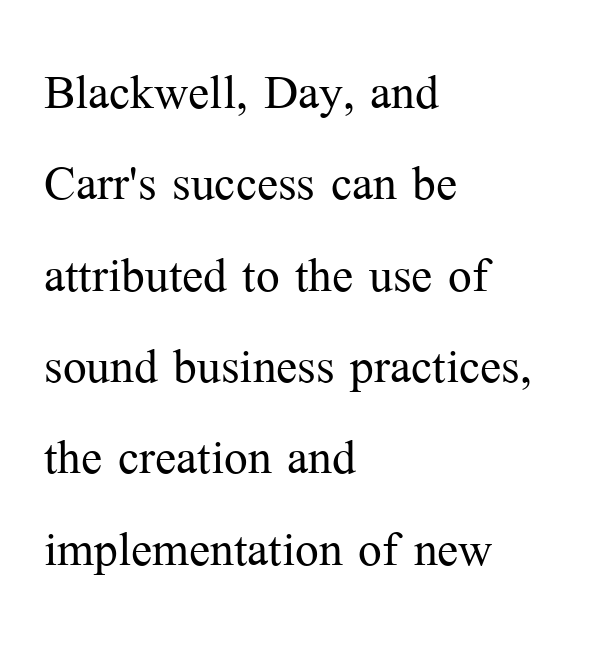
In CSS terms this would be text-align: left. These lines are rendered in a variable-pitch font. A normal amount of white space separates one row of letters from the next. Do the letters lean? They stand straight. A quiet, ordinary-to-light weight characterises the typeface.
